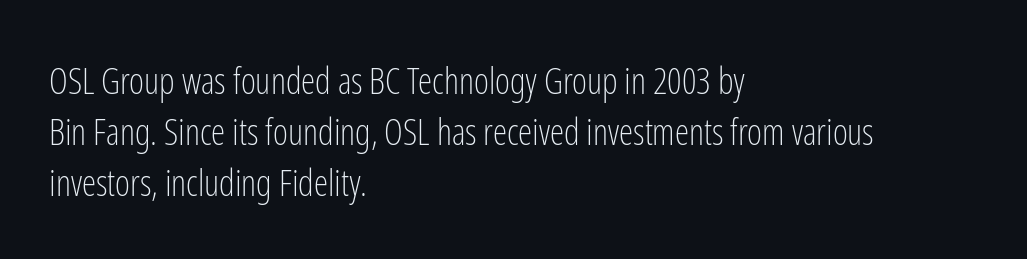
Q: Is the text bold? A: No.
Q: Is the text italic (slanted)? A: No, it is upright.
Q: Is the typeface a serif or a sans-serif typeface? A: Sans-serif.
Q: Is the text underlined? A: No.
Q: How is the paragraph aligned? A: Left-aligned.
Q: Is the spacing between letters normal or unusually wide? A: Normal.
Q: Is the spacing between lines tight, normal or loose? A: Normal.
Q: Width (condensed, normal, or wide)? A: Condensed.
Q: Stroke contrast? A: Low.
Q: x-height? A: Medium.
Q: Monospaced? A: No.
